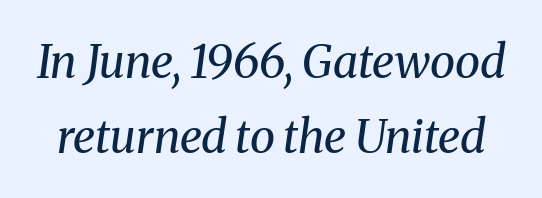
{"serif": "yes", "italic": "yes", "lean": "right", "slant_degrees": 8, "bold": "no", "weight": "regular", "width": "normal", "stroke_contrast": "medium", "x_height": "medium", "monospaced": "no", "underline": "no", "line_spacing": "normal", "line_spacing_ratio": 1.63, "letter_spacing": "normal", "letter_spacing_em": 0.0, "glyph_px": 46}
